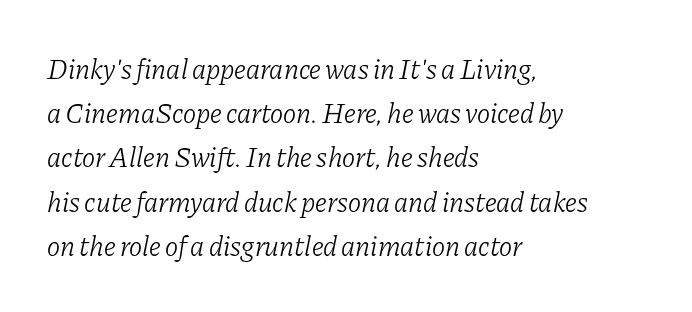
Bold? No — there's no thickening of the strokes. Check the space under the baseline: it is left empty. The lines sit at an ordinary, default distance from one another. Look at the tracking — it's just the regular setting, nothing added. The paragraph shown leans on its left margin.
